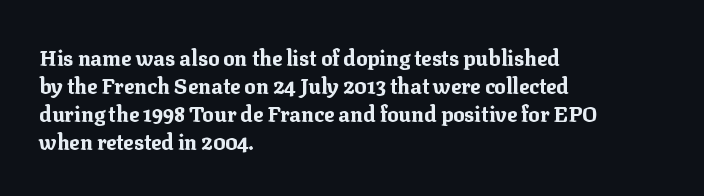
Q: Is the text bold? A: Yes.
Q: Is the text italic (slanted)? A: No, it is upright.
Q: Is the text underlined? A: No.
Q: How is the paragraph aligned? A: Left-aligned.
Q: Is the spacing between letters normal or unusually wide? A: Normal.
Q: Is the spacing between lines tight, normal or loose? A: Normal.
